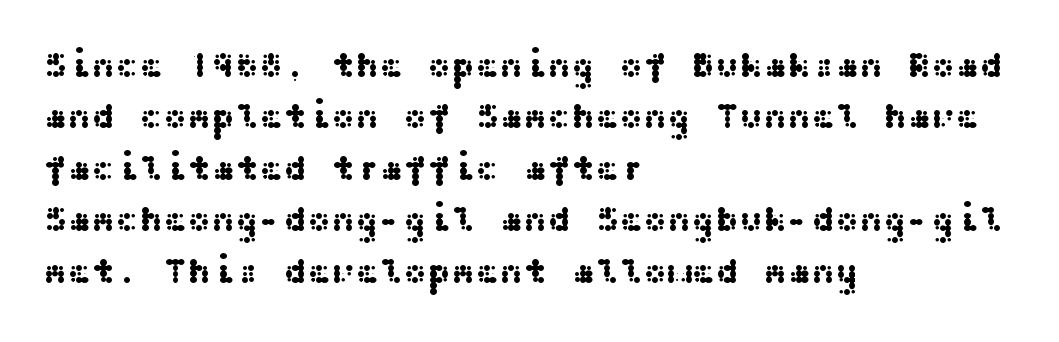
The image shows 36 px wide sans-serif type, upright; set left-aligned, normal line spacing (1.43x), normal letter spacing, not underlined; medium stroke contrast and a medium x-height.
